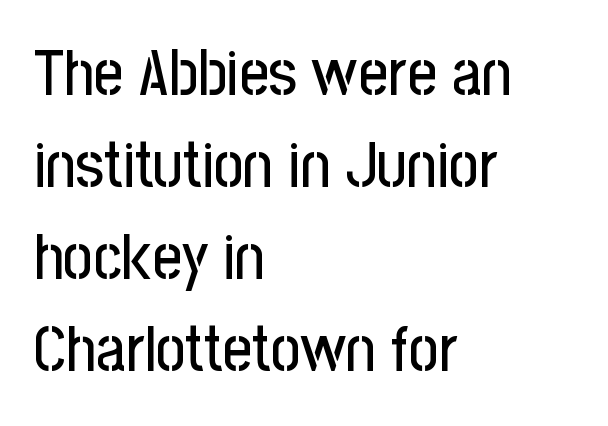
The image shows 64 px condensed sans-serif type, upright; set left-aligned, normal line spacing (1.44x), normal letter spacing, not underlined; low stroke contrast and a medium x-height.
